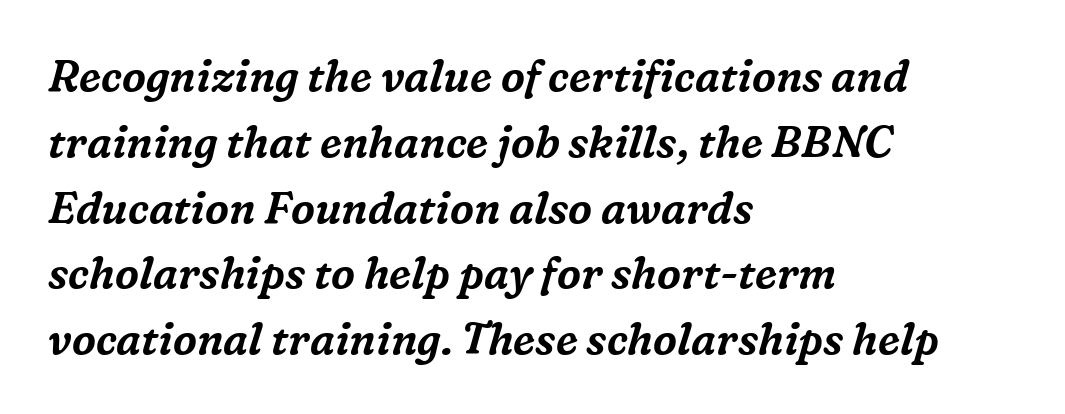
{"serif": "yes", "italic": "yes", "lean": "right", "slant_degrees": 16, "width": "normal", "stroke_contrast": "medium", "x_height": "medium", "monospaced": "no", "underline": "no", "align": "left", "line_spacing": "normal", "line_spacing_ratio": 1.53, "letter_spacing": "normal", "letter_spacing_em": 0.0, "glyph_px": 43}
